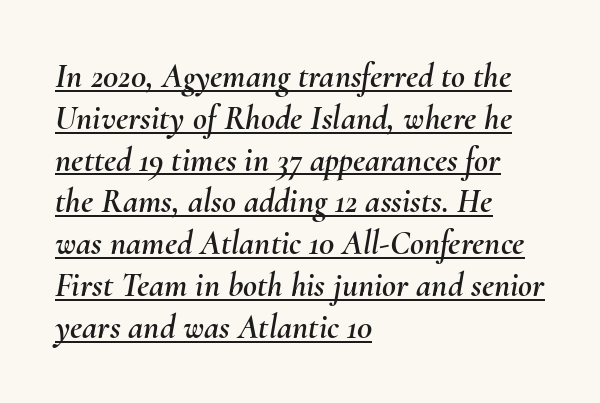
Q: Is the text italic (slanted)? A: Yes, it leans right by about 10 degrees.
Q: Is the text underlined? A: Yes.
Q: How is the paragraph aligned? A: Left-aligned.
Q: Is the spacing between letters normal or unusually wide? A: Normal.
Q: Width (condensed, normal, or wide)? A: Normal.
Q: Stroke contrast? A: Medium.
Q: x-height? A: Small.
Q: Monospaced? A: No.
